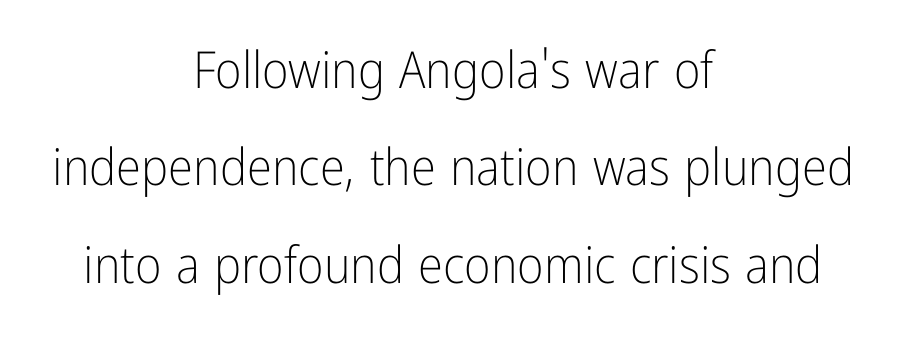
The image shows 51 px light, condensed sans-serif type, upright; set centered, loose line spacing (1.91x), normal letter spacing, not underlined; low stroke contrast and a medium x-height.
